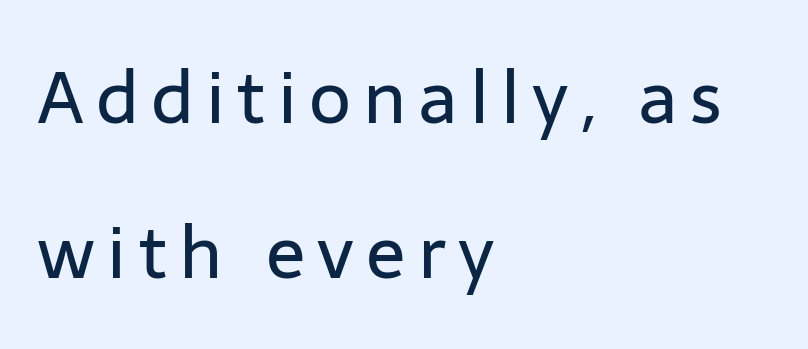
{"serif": "no", "italic": "no", "bold": "no", "weight": "regular", "width": "normal", "stroke_contrast": "low", "x_height": "medium", "monospaced": "no", "underline": "no", "align": "left", "line_spacing": "loose", "line_spacing_ratio": 2.12, "glyph_px": 73}
